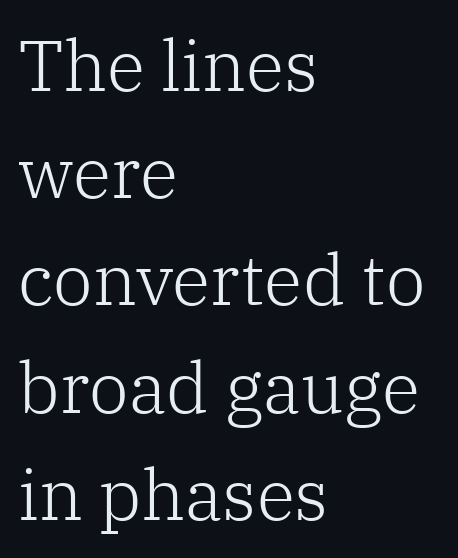
The image shows 71 px light serif type, upright; set left-aligned, normal line spacing (1.51x), normal letter spacing, not underlined; low stroke contrast and a medium x-height.
